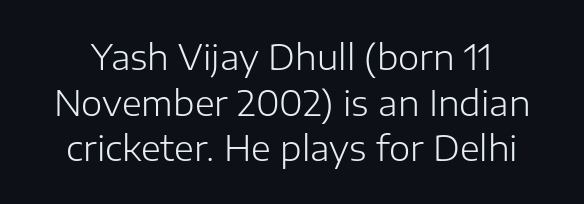
The image shows 34 px light sans-serif type, upright; set normal line spacing (1.34x), normal letter spacing, not underlined; low stroke contrast and a medium x-height.
